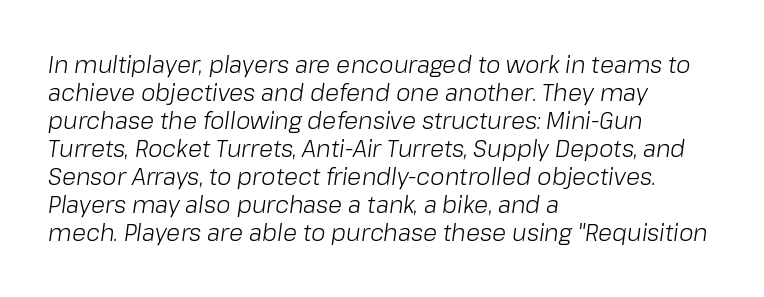
{"italic": "yes", "lean": "right", "slant_degrees": 8, "bold": "no", "underline": "no", "align": "left", "line_spacing_ratio": 1.22, "letter_spacing": "normal", "letter_spacing_em": 0.0, "glyph_px": 23}
